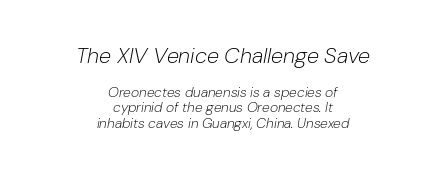
The image shows 22 px text type, italic (leaning right); set centered, tight line spacing (1.1x), normal letter spacing, not underlined; the first (top) block is 1.57x larger.
